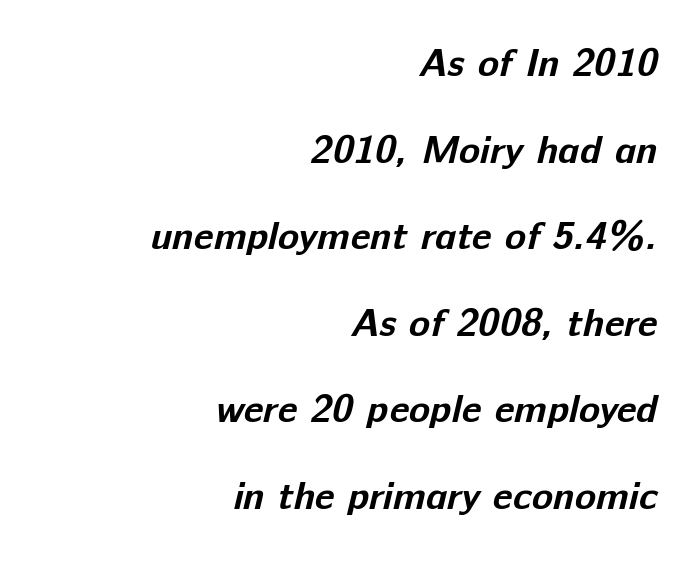
Q: Is the text bold? A: Yes.
Q: Is the typeface a serif or a sans-serif typeface? A: Sans-serif.
Q: Is the text underlined? A: No.
Q: How is the paragraph aligned? A: Right-aligned.
Q: Is the spacing between letters normal or unusually wide? A: Normal.
Q: Is the spacing between lines tight, normal or loose? A: Loose.
Q: Width (condensed, normal, or wide)? A: Normal.
Q: Stroke contrast? A: Low.
Q: x-height? A: Medium.
Q: Monospaced? A: No.
